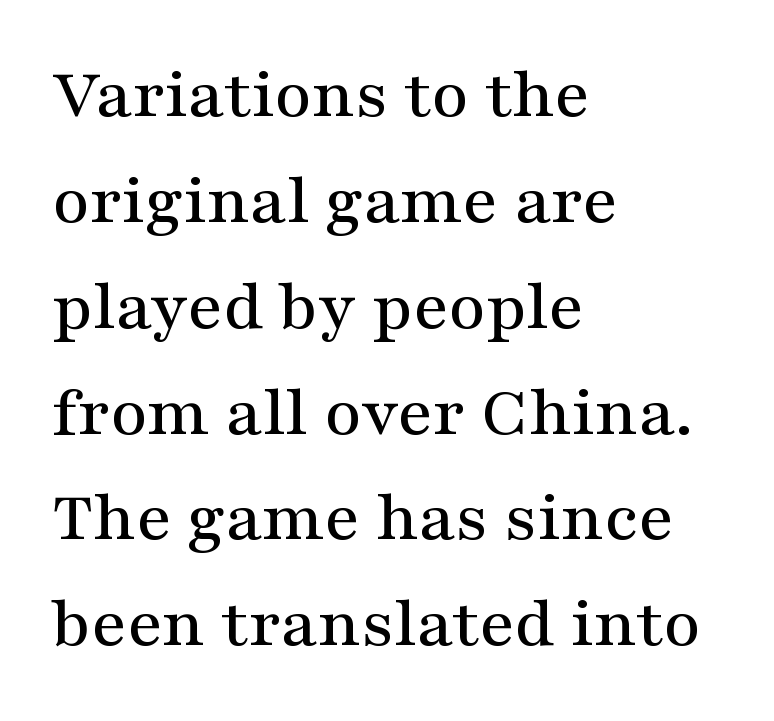
The image shows 72 px wide serif type, upright; set left-aligned, normal line spacing (1.47x), normal letter spacing, not underlined; medium stroke contrast and a medium x-height.
